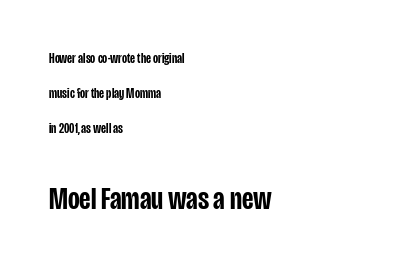
{"serif": "no", "italic": "no", "bold": "semi", "weight": "semibold", "width": "condensed", "stroke_contrast": "low", "x_height": "large", "monospaced": "no", "underline": "no", "align": "left", "line_spacing": "loose", "line_spacing_ratio": 2.49, "letter_spacing": "normal", "letter_spacing_em": 0.0, "larger_block": "second", "size_ratio": 2.29, "glyph_px": 32}
